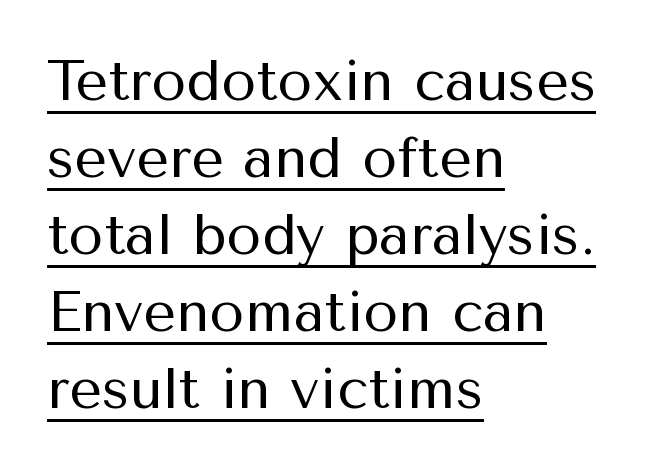
{"serif": "no", "italic": "no", "bold": "no", "weight": "regular", "width": "normal", "stroke_contrast": "medium", "x_height": "medium", "monospaced": "no", "underline": "yes", "align": "left", "line_spacing": "normal", "line_spacing_ratio": 1.35, "letter_spacing": "normal", "letter_spacing_em": 0.0, "glyph_px": 57}
